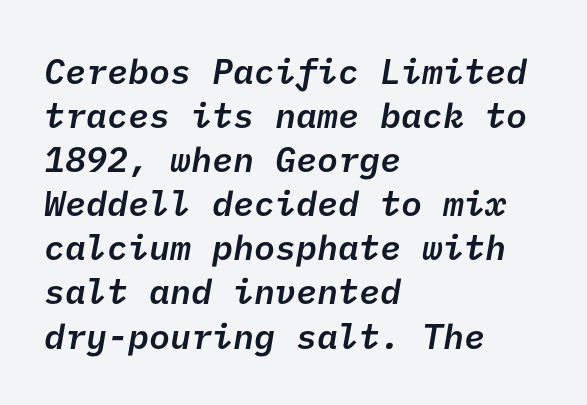
The image shows 35 px semibold sans-serif type; set left-aligned, normal line spacing (1.26x), normal letter spacing, not underlined; low stroke contrast and a medium x-height.
